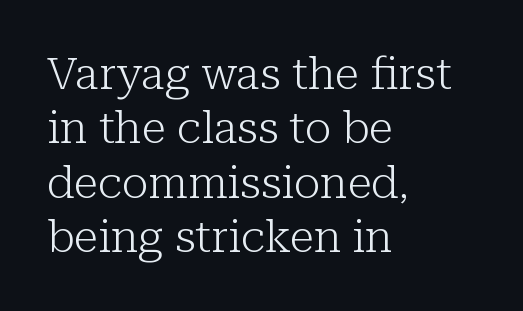
The strokes are not fattened; the text isn't bold. The space directly below the letters is spotless. The typeface chosen for these lines features serifs. The lettering holds an erect, upright posture throughout.
